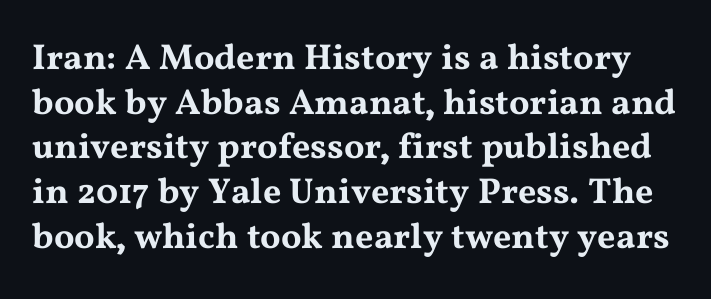
Q: Is the text italic (slanted)? A: No, it is upright.
Q: Is the typeface a serif or a sans-serif typeface? A: Serif.
Q: Is the text underlined? A: No.
Q: Is the spacing between letters normal or unusually wide? A: Normal.
Q: Width (condensed, normal, or wide)? A: Wide.
Q: Stroke contrast? A: Medium.
Q: x-height? A: Medium.
Q: Monospaced? A: No.
